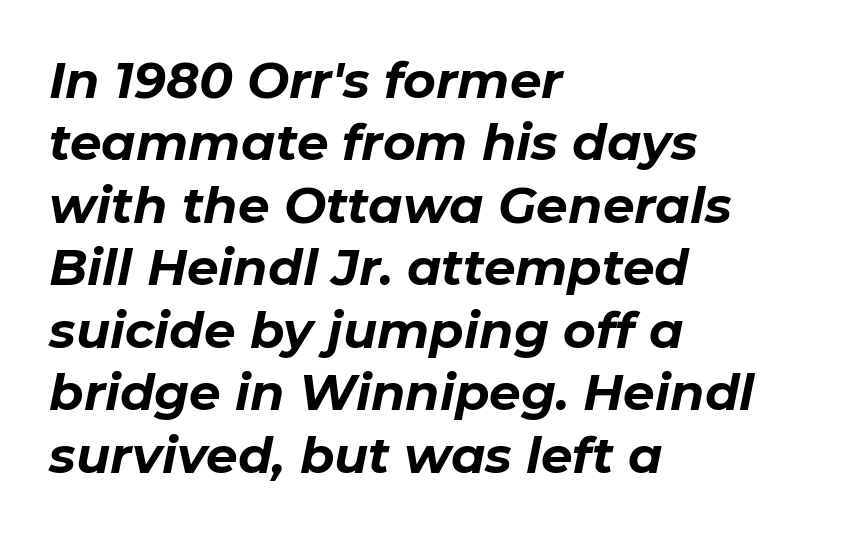
The image shows 50 px bold type, italic (leaning right); set left-aligned, normal line spacing (1.25x), normal letter spacing, not underlined; low stroke contrast and a medium x-height.
